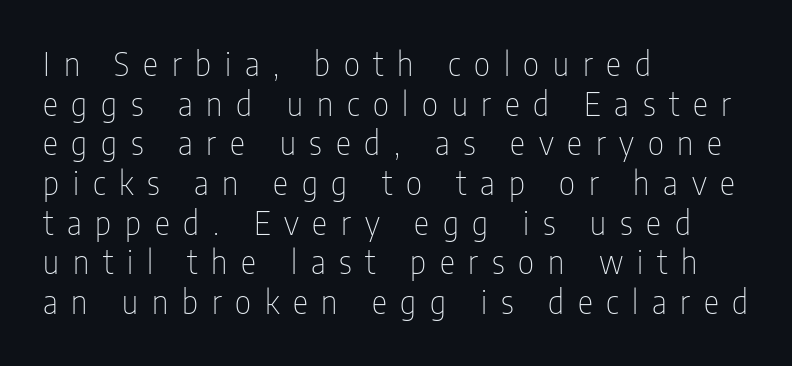
The image shows 32 px thin, condensed sans-serif type, upright; set left-aligned, line spacing 1.24x, unusually wide letter spacing (+0.43 em), not underlined; low stroke contrast and a medium x-height.
